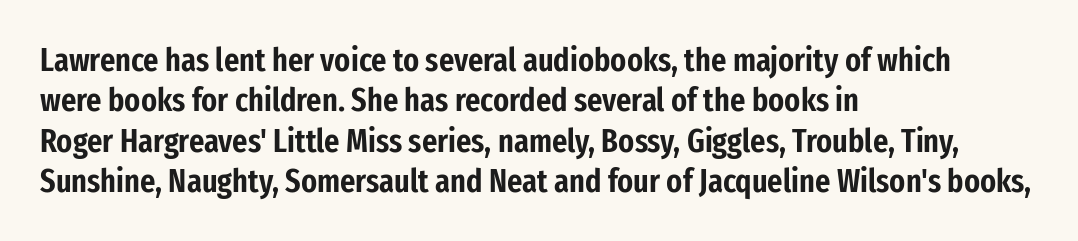
The image shows 33 px condensed sans-serif type, upright; set left-aligned, line spacing 1.22x, normal letter spacing, not underlined; low stroke contrast and a medium x-height.
